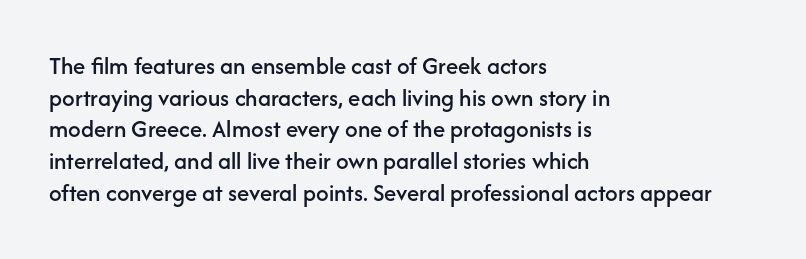
The rows are spaced the way most documents space them. No extra tracking has been applied to these lines. Which margin do the lines hug? The left one — the right edge is uneven. The gap between lines stays unmarked. If you drew a line through each stem, it would be perfectly vertical.
